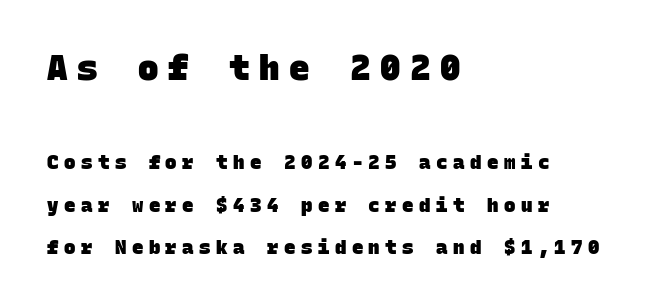
The image shows 34 px heavy sans-serif type, monospaced; set left-aligned, loose line spacing (2.24x), unusually wide letter spacing (+0.29 em), not underlined; the first (top) block is 1.79x larger; low stroke contrast and a large x-height.
